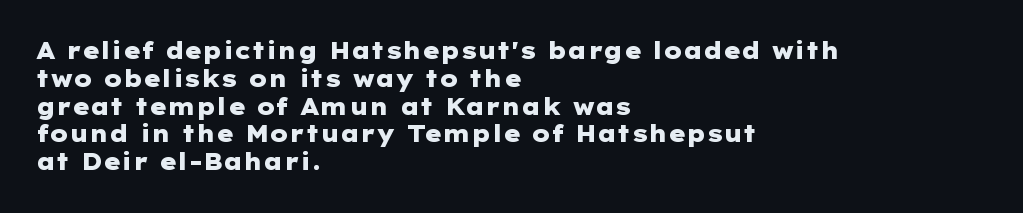
The image shows 23 px bold type, upright; set left-aligned, line spacing 1.21x, normal letter spacing, not underlined.
